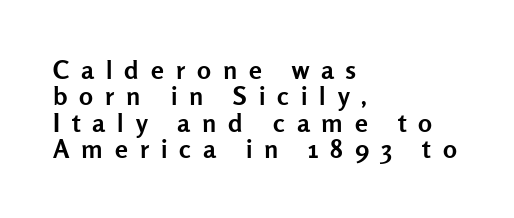
The words here are not underlined. Here the glyphs are tracked loosely, breaking word shapes into spaced letters. The typesetter chose a ragged-right arrangement here. Successive baselines arrive quickly, one right under another.
